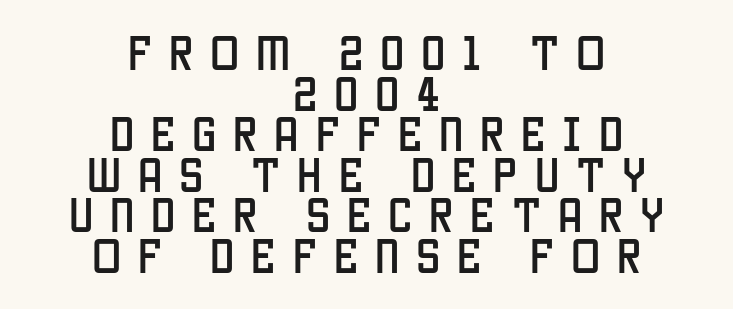
The image shows 39 px condensed sans-serif type, upright; set centered, tight line spacing (1.04x), unusually wide letter spacing (+0.43 em), not underlined; low stroke contrast and a large x-height.
